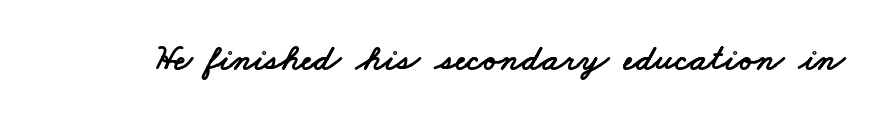
Type without underlining. Students, note that the glyphs here touch the page at normal intervals. This sample uses a sans-serif face. The letters advance in unequal steps, a hallmark of proportional type.
